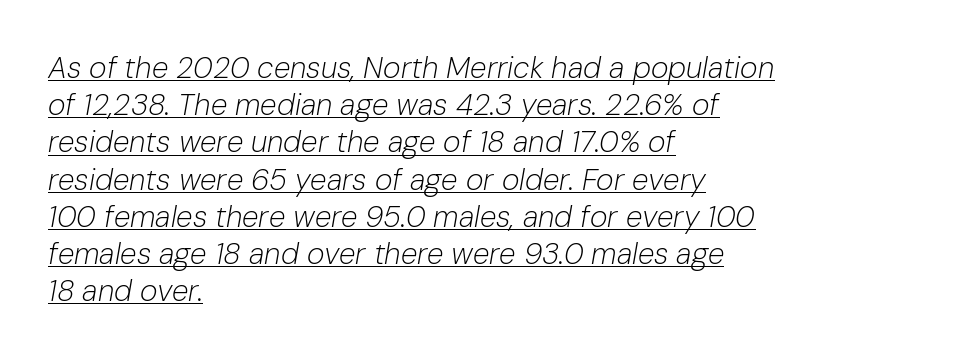
The image shows 30 px light type, italic (leaning right); set left-aligned, line spacing 1.24x, normal letter spacing, underlined; low stroke contrast and a medium x-height.
